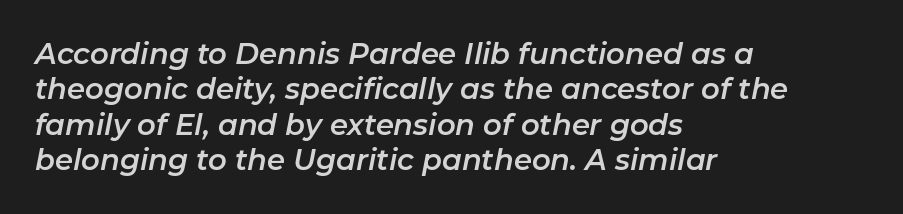
Plain, unruled lines of type. If you drew a ruler down the left edge, every line would touch it. The rendering applies a slant to the glyphs. These lines are rendered in a variable-pitch font. Glyph-to-glyph distance matches everyday printed text.
